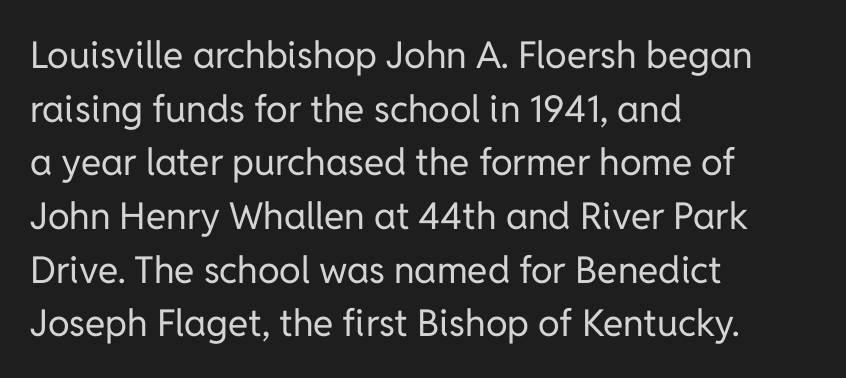
Where is the straight margin? On the left. Counters stay open thanks to moderate or lighter strokes. Normally led — the rows are evenly, conventionally spaced. You could call the tracking neutral — neither tight nor loose. Is this a fixed-width face? No — the glyphs have proportional, varying widths.
